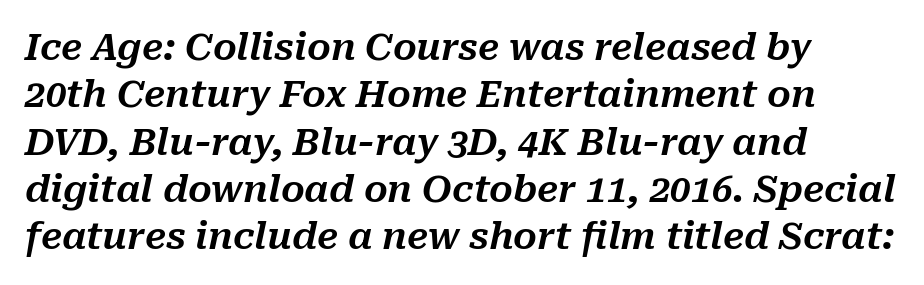
{"italic": "yes", "lean": "right", "slant_degrees": 10, "width": "normal", "stroke_contrast": "medium", "x_height": "medium", "monospaced": "no", "underline": "no", "align": "left", "line_spacing": "normal", "line_spacing_ratio": 1.28, "letter_spacing": "normal", "letter_spacing_em": 0.0, "glyph_px": 37}
